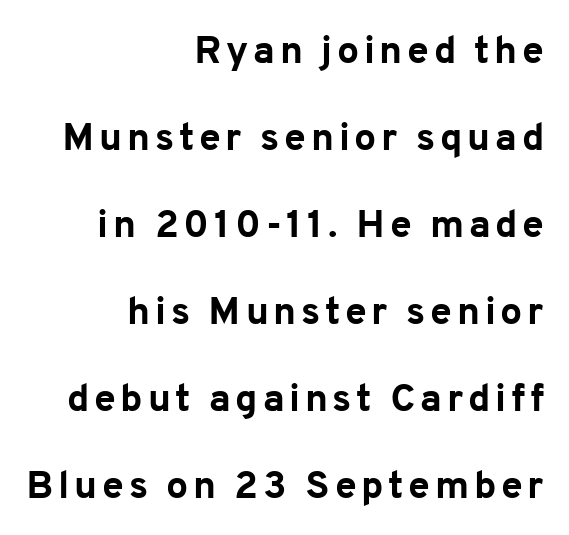
{"serif": "no", "italic": "no", "bold": "yes", "weight": "bold", "width": "normal", "stroke_contrast": "low", "x_height": "medium", "monospaced": "no", "underline": "no", "align": "right", "line_spacing": "loose", "line_spacing_ratio": 2.23, "glyph_px": 39}
